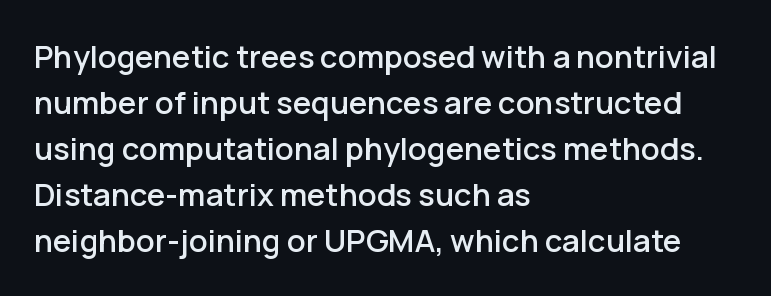
{"serif": "no", "italic": "no", "width": "normal", "stroke_contrast": "low", "x_height": "medium", "monospaced": "no", "underline": "no", "align": "left", "line_spacing": "normal", "line_spacing_ratio": 1.48, "letter_spacing": "normal", "letter_spacing_em": 0.0, "glyph_px": 31}
